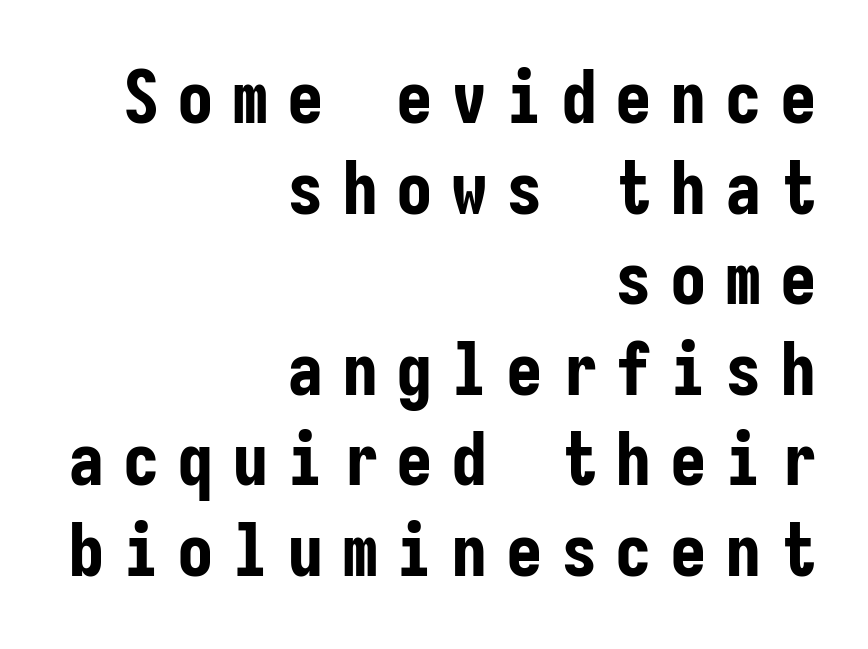
The image shows 73 px bold, condensed sans-serif type, upright, monospaced; set right-aligned, line spacing 1.24x, unusually wide letter spacing (+0.25 em), not underlined; low stroke contrast and a medium x-height.
